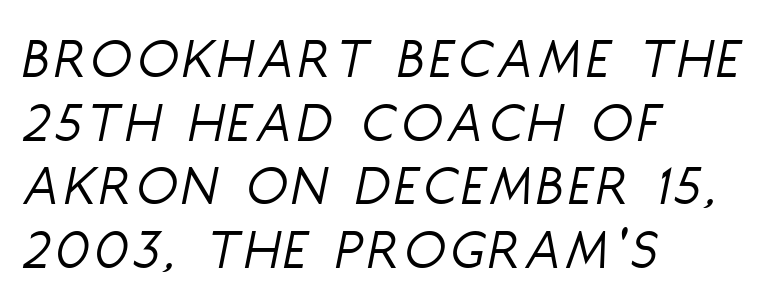
{"italic": "yes", "lean": "right", "slant_degrees": 11, "bold": "no", "weight": "light", "width": "condensed", "stroke_contrast": "low", "x_height": "large", "monospaced": "no", "underline": "no", "align": "left", "line_spacing": "tight", "line_spacing_ratio": 1.08, "glyph_px": 59}
